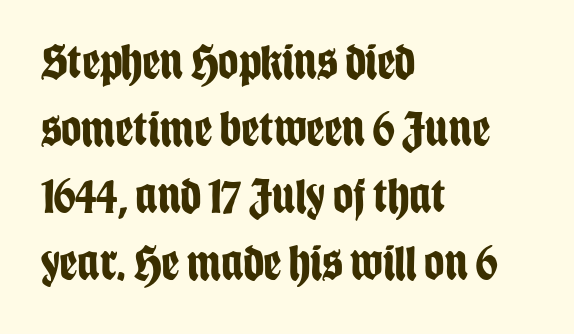
The image shows 50 px bold, condensed sans-serif type, upright; set left-aligned, normal line spacing (1.34x), normal letter spacing, not underlined; low stroke contrast and a large x-height.
